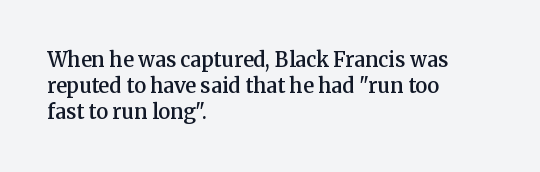
Is there any slant? The stems are plumb. In terms of letterspacing, this is plain default setting. The baseline area is clear. The passage is arranged the way most books set body copy — flush left.
